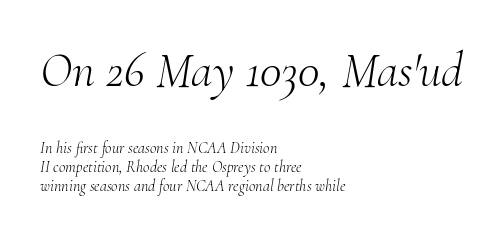
Anything drawn beneath the words? Only blank space. Heaviness? Minimal to ordinary, like unemphasized prose. The designer went with a serif here, giving each stem small feet. The passage shown has conventional tracking throughout. Does the lettering tilt? It does — this is italic.
